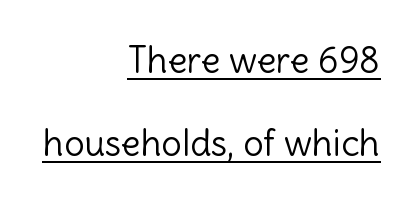
{"serif": "no", "italic": "no", "bold": "no", "weight": "light", "width": "normal", "x_height": "medium", "monospaced": "no", "underline": "yes", "align": "right", "line_spacing": "loose", "line_spacing_ratio": 2.3, "letter_spacing": "normal", "letter_spacing_em": 0.0, "glyph_px": 36}
